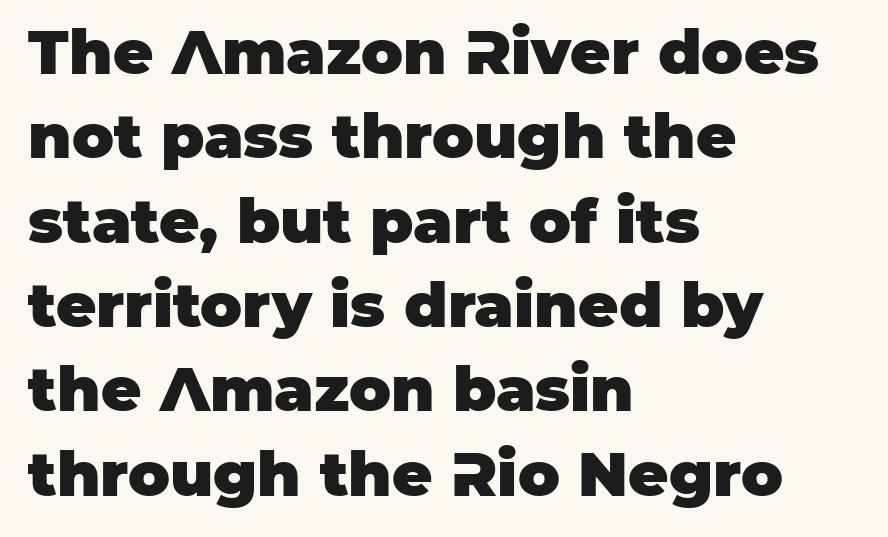
The image shows 62 px heavy sans-serif type, upright; set left-aligned, normal line spacing (1.36x), normal letter spacing, not underlined; low stroke contrast and a large x-height.
